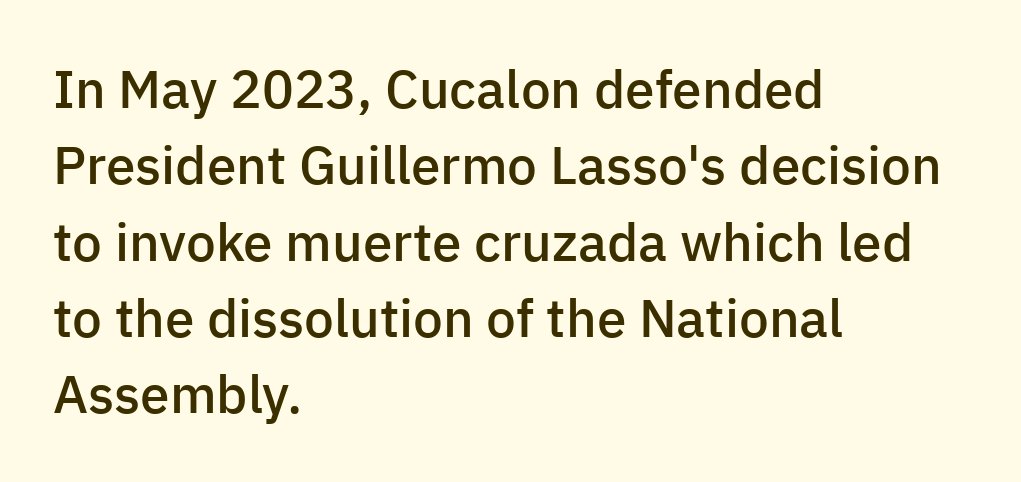
Q: Is the text bold? A: Semi-bold.
Q: Is the text italic (slanted)? A: No, it is upright.
Q: Is the typeface a serif or a sans-serif typeface? A: Sans-serif.
Q: Is the text underlined? A: No.
Q: How is the paragraph aligned? A: Left-aligned.
Q: Is the spacing between letters normal or unusually wide? A: Normal.
Q: Is the spacing between lines tight, normal or loose? A: Normal.
Q: Width (condensed, normal, or wide)? A: Normal.
Q: Stroke contrast? A: Low.
Q: x-height? A: Medium.
Q: Monospaced? A: No.
